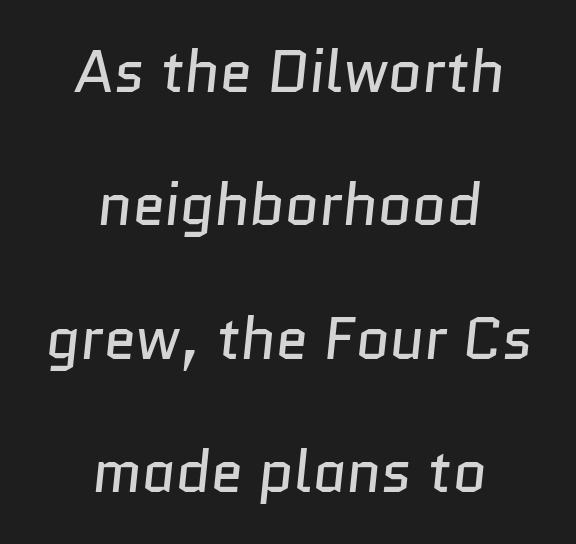
The image shows 59 px regular-weight sans-serif type; set centered, loose line spacing (2.26x), normal letter spacing, not underlined; low stroke contrast and a medium x-height.
